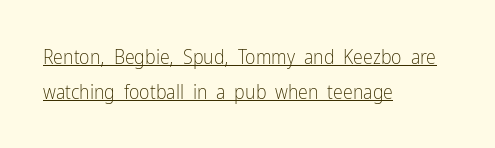
The image shows 20 px text type, upright; set left-aligned, line spacing 1.73x, normal letter spacing, underlined.
